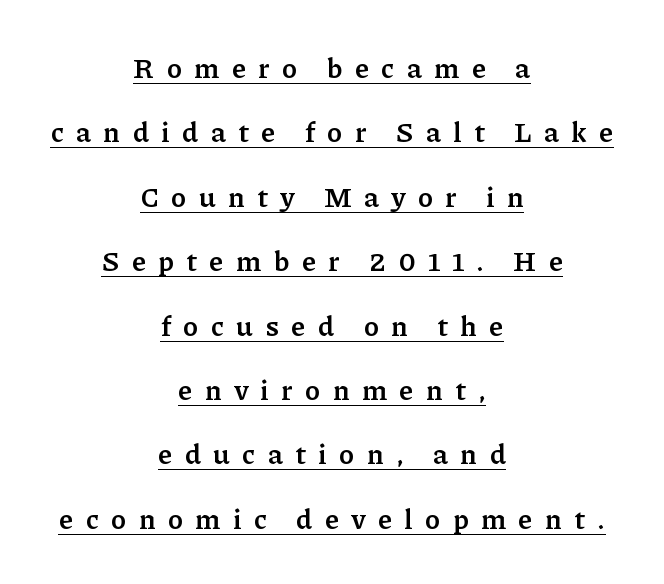
Regarding serifs, this sample has them. Underlining? Definitely there. If you drew a line through each stem, it would be perfectly vertical. Observe the wide spacing: letters keep a clear distance from each other. Notice how thick the strokes are: this is what a full bold looks like.
